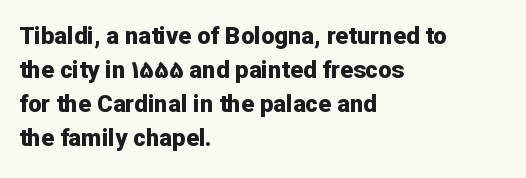
Check under the words: just untouched page. The lettering stays uniformly vertical, giving the passage a roman look. Does the weight exceed regular? Yes, all the way to bold. Leading: standard.
